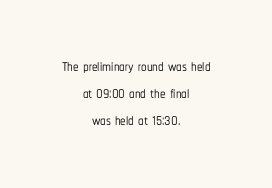
Q: Is the text italic (slanted)? A: No, it is upright.
Q: Is the text underlined? A: No.
Q: How is the paragraph aligned? A: Centered.
Q: Is the spacing between letters normal or unusually wide? A: Normal.
